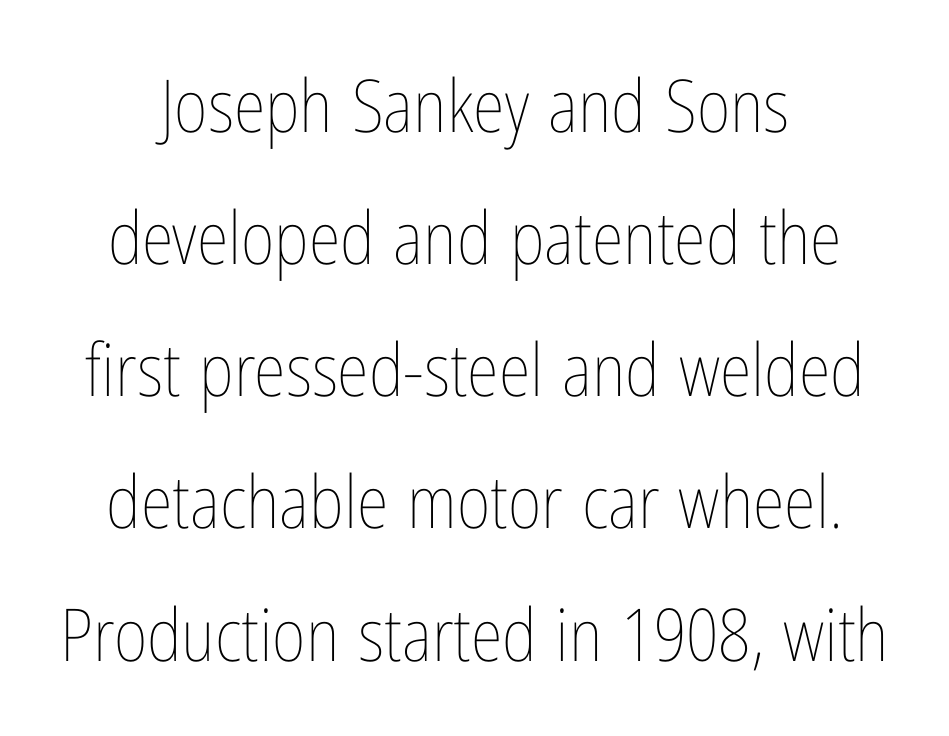
{"italic": "no", "bold": "no", "weight": "thin", "width": "condensed", "stroke_contrast": "low", "x_height": "medium", "monospaced": "no", "underline": "no", "line_spacing_ratio": 1.81, "letter_spacing": "normal", "letter_spacing_em": 0.0, "glyph_px": 73}
